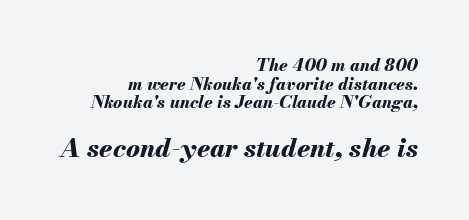
The letters are bold, with thick, heavy strokes. Check the space under the baseline: it is left empty. The axis of the letterforms is tilted away from vertical. The block sitting lower on the canvas is the one with enlarged characters. Cramped leading.
